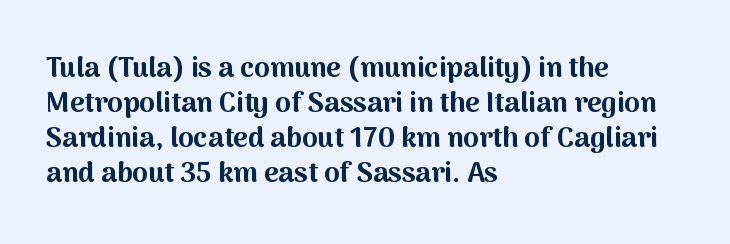
Typographic density is high because the face is bold. Is this a fixed-width face? No — the glyphs have proportional, varying widths. The typesetter chose a ragged-right arrangement here. When letters stand straight like this, we call the style roman or upright.
